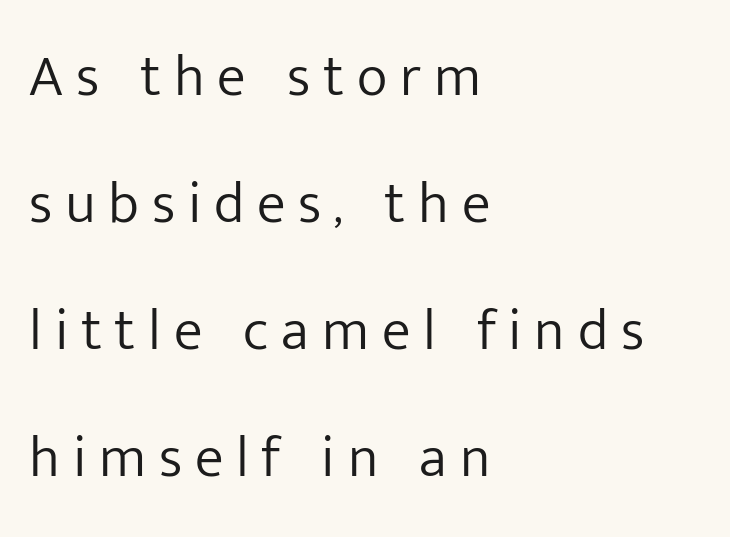
Q: Is the text bold? A: No.
Q: Is the text italic (slanted)? A: No, it is upright.
Q: Is the typeface a serif or a sans-serif typeface? A: Sans-serif.
Q: Is the text underlined? A: No.
Q: How is the paragraph aligned? A: Left-aligned.
Q: Is the spacing between letters normal or unusually wide? A: Unusually wide.
Q: Is the spacing between lines tight, normal or loose? A: Loose.
Q: Width (condensed, normal, or wide)? A: Normal.
Q: Stroke contrast? A: Low.
Q: x-height? A: Medium.
Q: Monospaced? A: No.
